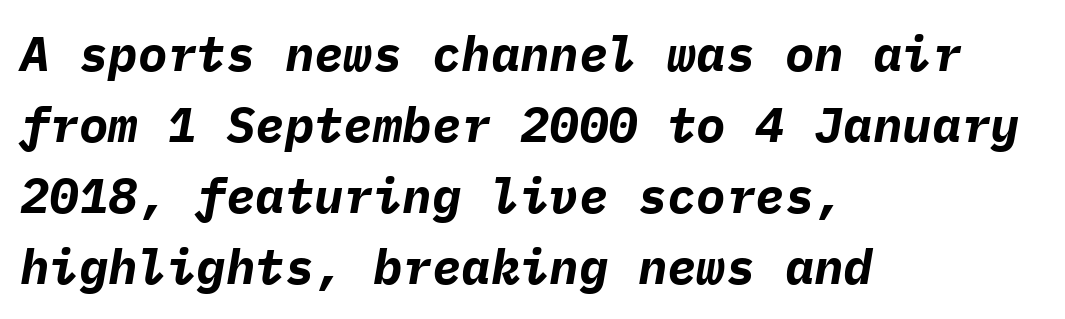
Designer's note — italics engaged. On the weight axis this lands at bold, roughly 700. The face used here is monospaced, like something from a code editor. The passage is arranged the way most books set body copy — flush left.
